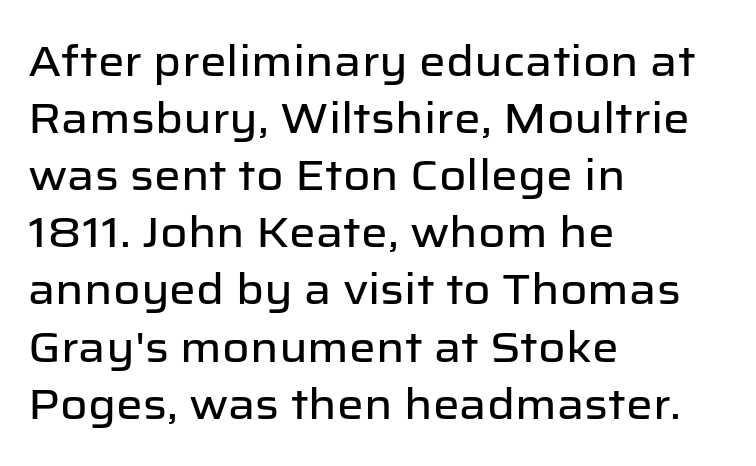
Compared with typical paragraphs, the rows here are spaced about the same. The letters carry no serifs — their stems end cleanly without finishing strokes. Spacing verdict: proportional, widths tailored to each character. The letters stand straight up with perfectly vertical stems. Letter spacing: default. The area under the type is left untouched.
